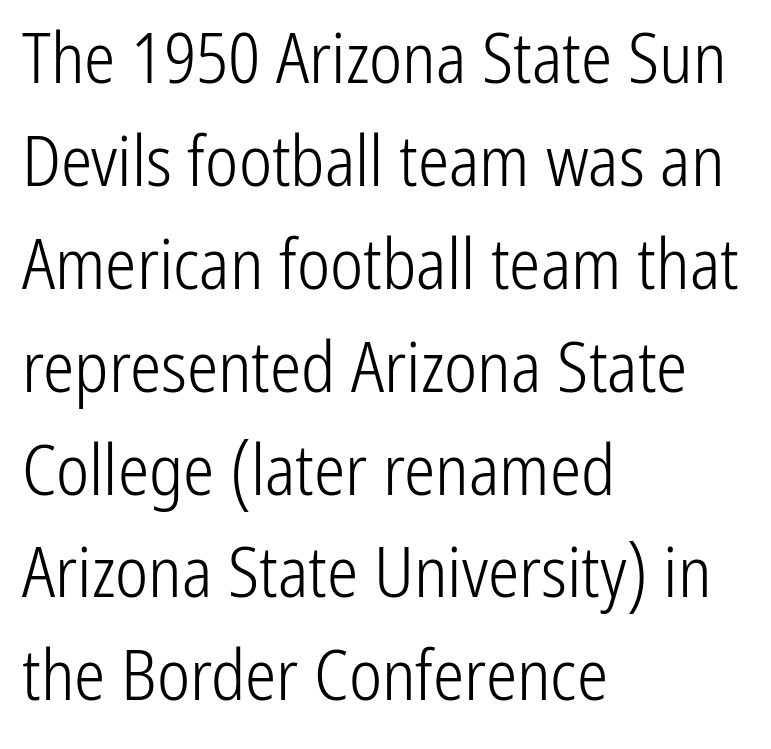
Horizontally, the lines are justified to the leading edge only. A clean baseline with only descenders dipping below it. The typesetting does not lean heavy: it is not bold. Posture: upright roman. Honestly, the letter spacing is just normal — you wouldn't notice it. The vertical gap from one line to the next is medium.
